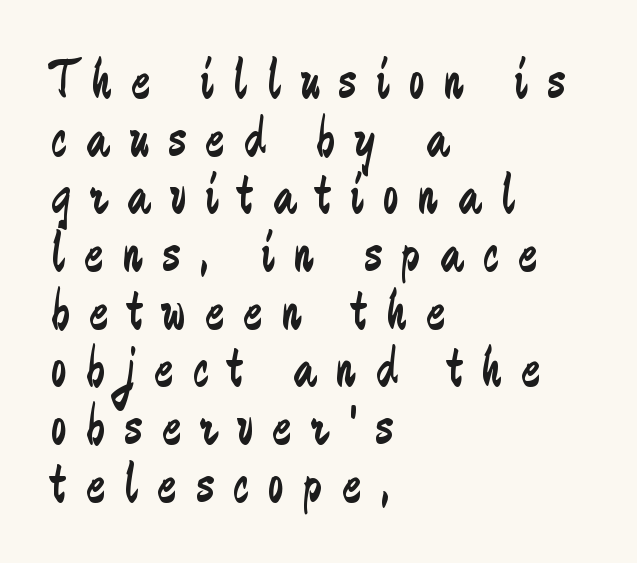
One-word summary of the alignment: left. The weight would be labelled regular, book, light, or lighter still. Are there feet on the stems? There aren't — it's a sans. Is there much room between lines? No — they nearly touch.
